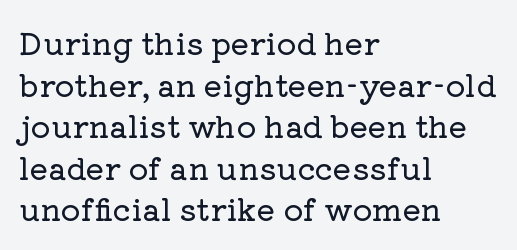
The image shows 31 px serif type, upright; set left-aligned, normal line spacing (1.34x), normal letter spacing, not underlined; low stroke contrast and a medium x-height.
